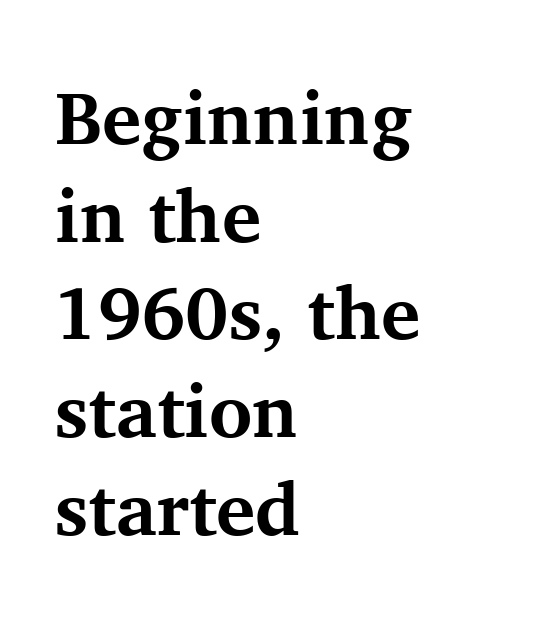
The image shows 74 px bold serif type, upright; set left-aligned, normal line spacing (1.32x), normal letter spacing, not underlined; medium stroke contrast and a medium x-height.
